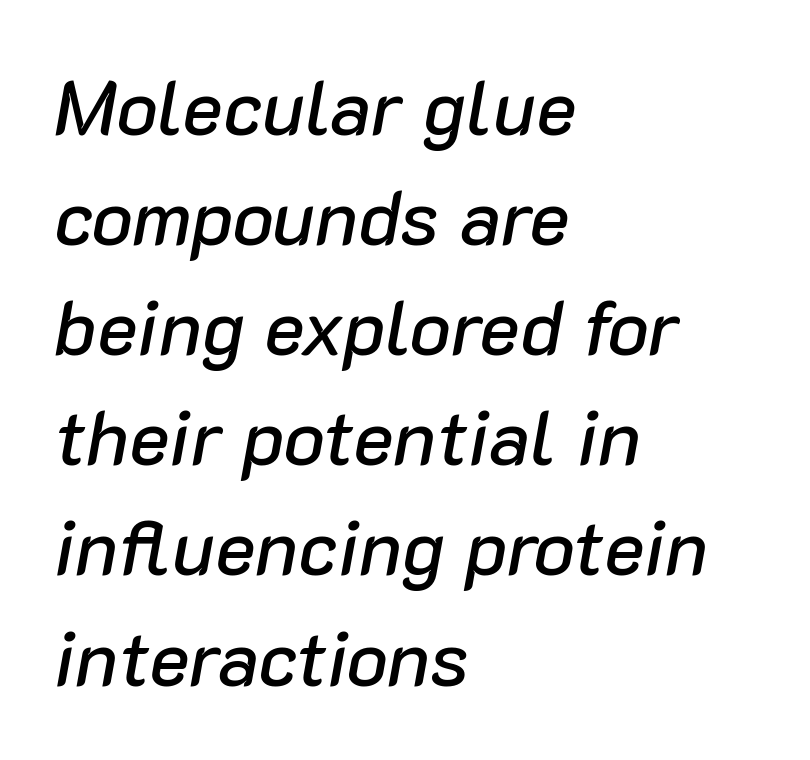
Q: Is the text italic (slanted)? A: Yes, it leans right by about 10 degrees.
Q: Is the text underlined? A: No.
Q: How is the paragraph aligned? A: Left-aligned.
Q: Is the spacing between letters normal or unusually wide? A: Normal.
Q: Is the spacing between lines tight, normal or loose? A: Normal.
Q: Width (condensed, normal, or wide)? A: Normal.
Q: Stroke contrast? A: Low.
Q: x-height? A: Medium.
Q: Monospaced? A: No.
